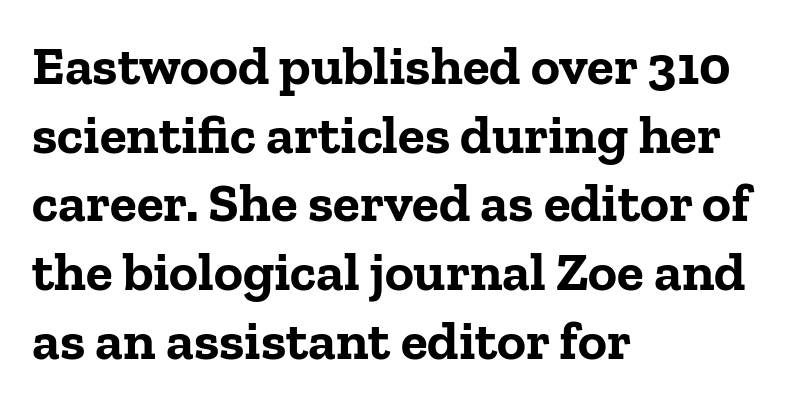
Q: Is the text bold? A: Yes.
Q: Is the text italic (slanted)? A: No, it is upright.
Q: Is the typeface a serif or a sans-serif typeface? A: Serif.
Q: Is the text underlined? A: No.
Q: How is the paragraph aligned? A: Left-aligned.
Q: Is the spacing between letters normal or unusually wide? A: Normal.
Q: Is the spacing between lines tight, normal or loose? A: Normal.
Q: Width (condensed, normal, or wide)? A: Normal.
Q: Stroke contrast? A: Low.
Q: x-height? A: Medium.
Q: Monospaced? A: No.
